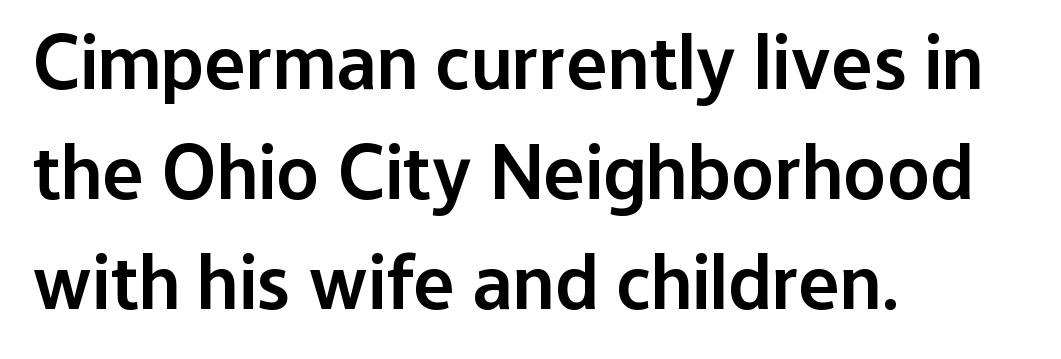
Q: Is the text bold? A: Semi-bold.
Q: Is the text italic (slanted)? A: No, it is upright.
Q: Is the typeface a serif or a sans-serif typeface? A: Sans-serif.
Q: Is the text underlined? A: No.
Q: How is the paragraph aligned? A: Left-aligned.
Q: Is the spacing between letters normal or unusually wide? A: Normal.
Q: Is the spacing between lines tight, normal or loose? A: Normal.
Q: Width (condensed, normal, or wide)? A: Normal.
Q: Stroke contrast? A: Low.
Q: x-height? A: Medium.
Q: Monospaced? A: No.
